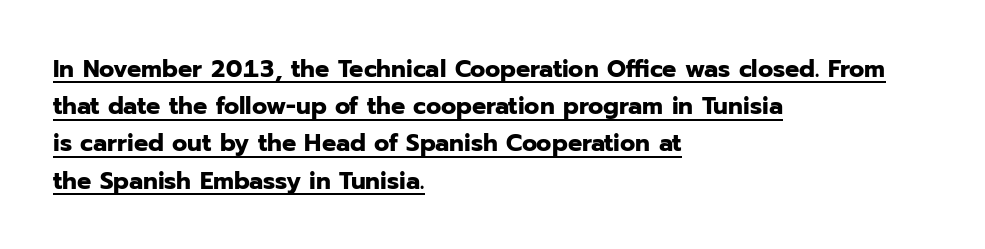
These lines are set flush left with a ragged right edge. The typesetting leans heavy: a genuine bold. Notice how the stems are strictly vertical — no italics here. Reading down the column, the eye jumps a familiar distance to each next line. The rendering uses the underline text-decoration.
